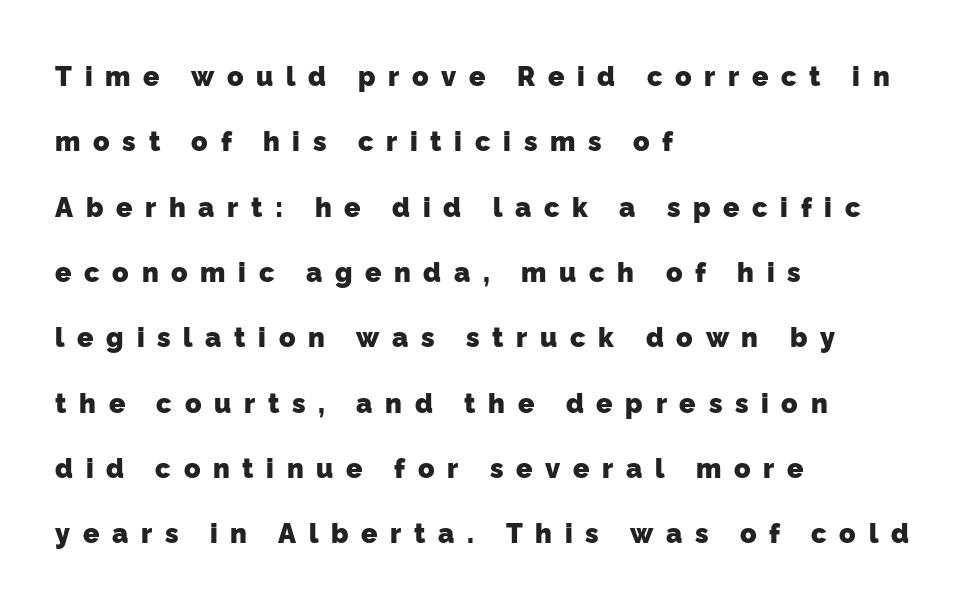
The image shows 27 px bold type; set left-aligned, loose line spacing (2.42x), unusually wide letter spacing (+0.47 em), not underlined.
